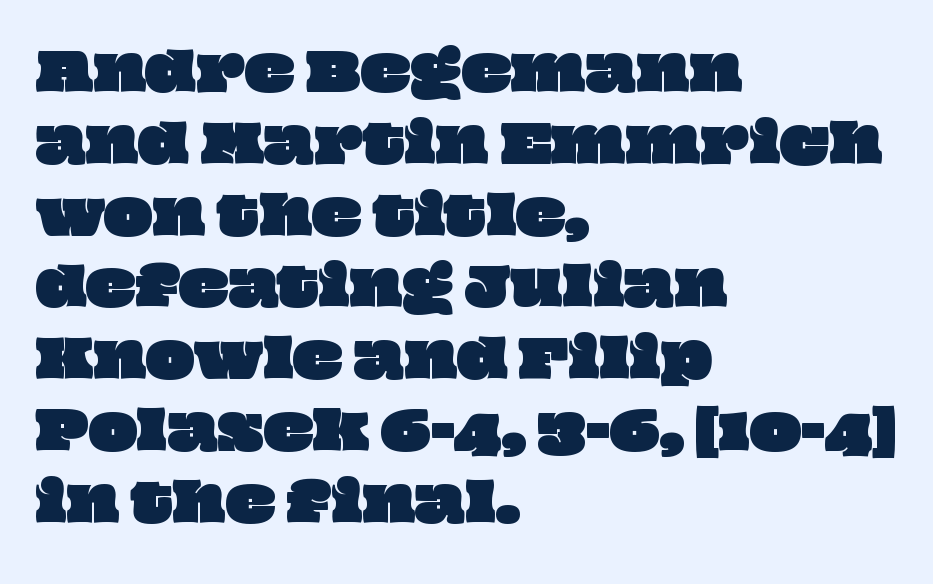
A typesetter would call this proportional, since set widths differ per character. Line beginnings align vertically; line endings do not. Honestly, the letter spacing is just normal — you wouldn't notice it. Anything drawn beneath the words? Only blank space.
